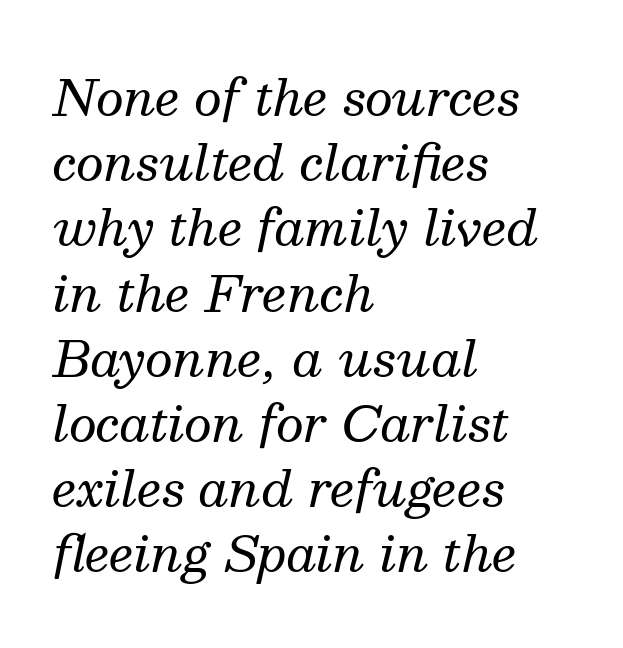
Q: Is the text bold? A: No.
Q: Is the text italic (slanted)? A: Yes, it leans right by about 13 degrees.
Q: Is the typeface a serif or a sans-serif typeface? A: Serif.
Q: Is the text underlined? A: No.
Q: How is the paragraph aligned? A: Left-aligned.
Q: Is the spacing between letters normal or unusually wide? A: Normal.
Q: Is the spacing between lines tight, normal or loose? A: Normal.
Q: Width (condensed, normal, or wide)? A: Normal.
Q: Stroke contrast? A: Medium.
Q: x-height? A: Medium.
Q: Monospaced? A: No.
